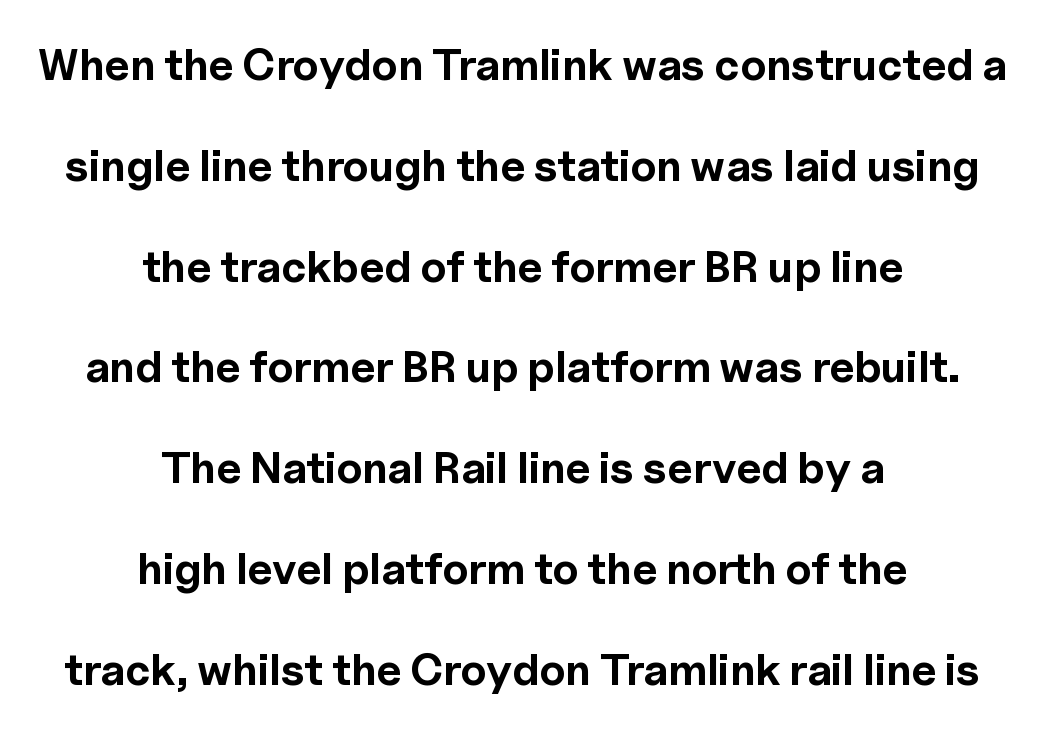
{"serif": "no", "italic": "no", "bold": "yes", "weight": "bold", "width": "normal", "x_height": "medium", "monospaced": "no", "underline": "no", "align": "center", "line_spacing": "loose", "line_spacing_ratio": 2.29, "letter_spacing": "normal", "letter_spacing_em": 0.0, "glyph_px": 44}
